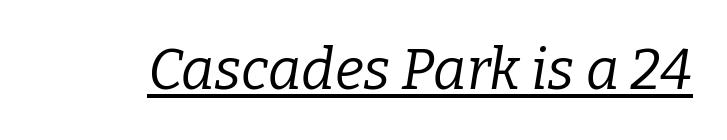
The image shows 57 px regular-weight serif type, italic (leaning right); set normal letter spacing, underlined; low stroke contrast and a medium x-height.
